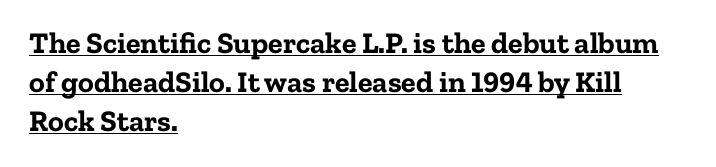
Q: Is the text bold? A: Yes.
Q: Is the text italic (slanted)? A: No, it is upright.
Q: Is the typeface a serif or a sans-serif typeface? A: Serif.
Q: Is the text underlined? A: Yes.
Q: How is the paragraph aligned? A: Left-aligned.
Q: Is the spacing between letters normal or unusually wide? A: Normal.
Q: Is the spacing between lines tight, normal or loose? A: Normal.
Q: Width (condensed, normal, or wide)? A: Normal.
Q: Stroke contrast? A: Low.
Q: x-height? A: Medium.
Q: Monospaced? A: No.
